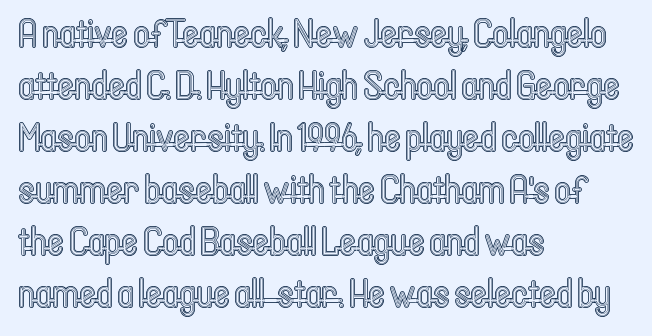
Q: Is the text italic (slanted)? A: No, it is upright.
Q: Is the text underlined? A: No.
Q: How is the paragraph aligned? A: Left-aligned.
Q: Is the spacing between letters normal or unusually wide? A: Normal.
Q: Is the spacing between lines tight, normal or loose? A: Normal.
Q: Width (condensed, normal, or wide)? A: Condensed.
Q: x-height? A: Medium.
Q: Monospaced? A: No.
